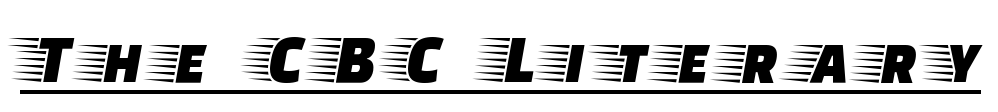
{"serif": "yes", "width": "wide", "stroke_contrast": "low", "x_height": "large", "monospaced": "no", "underline": "yes", "letter_spacing": "wide", "letter_spacing_em": 0.24, "glyph_px": 71}
